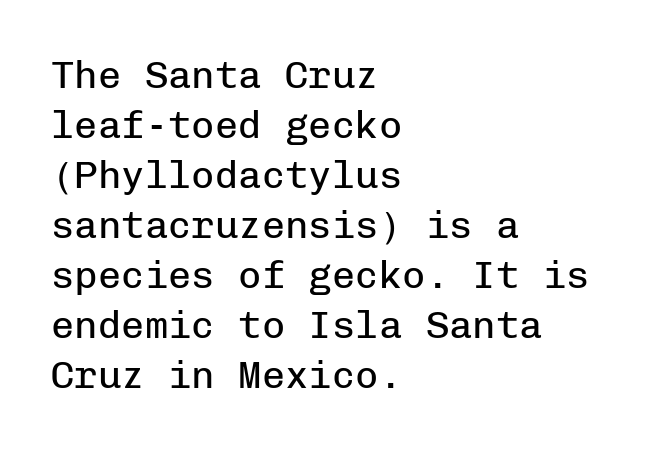
Typographically, this falls in the sans-serif category. Does the lettering tilt? It doesn't — this is upright. The typesetter chose a ragged-right arrangement here. Here the designer chose a console-style face with uniform glyph widths. Heaviness? Minimal to ordinary, like unemphasized prose.
